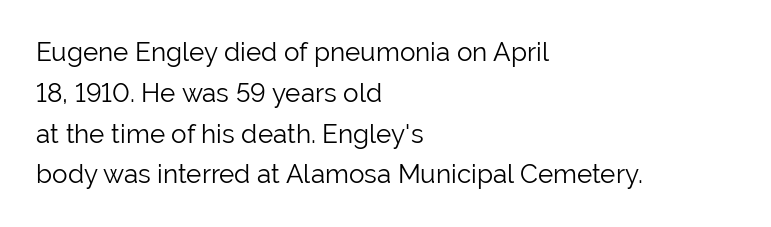
{"italic": "no", "bold": "no", "underline": "no", "align": "left", "line_spacing": "normal", "line_spacing_ratio": 1.57, "letter_spacing": "normal", "letter_spacing_em": 0.0, "glyph_px": 26}
